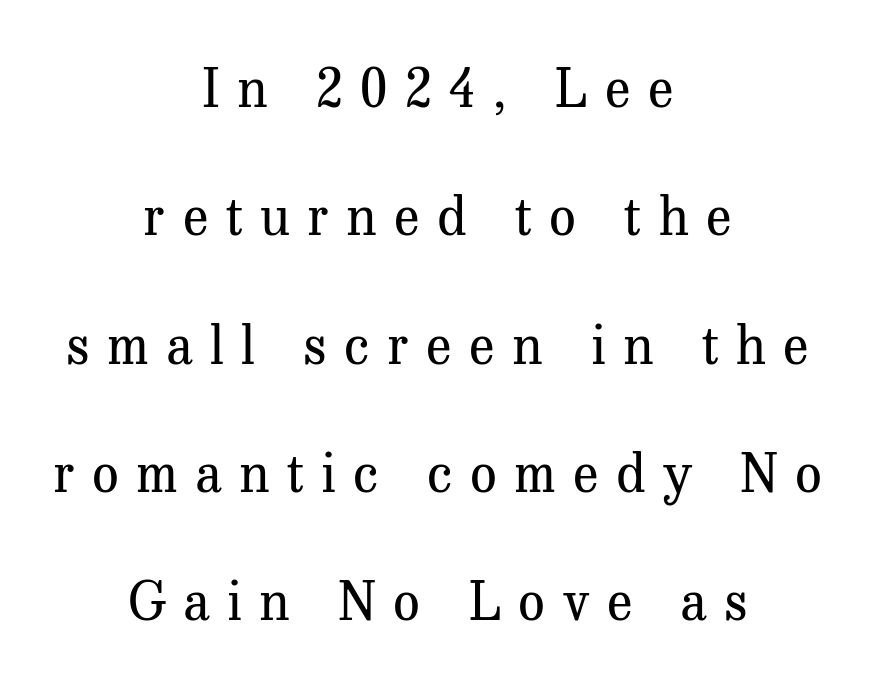
Q: Is the text bold? A: No.
Q: Is the text italic (slanted)? A: No, it is upright.
Q: Is the typeface a serif or a sans-serif typeface? A: Serif.
Q: Is the text underlined? A: No.
Q: How is the paragraph aligned? A: Centered.
Q: Is the spacing between letters normal or unusually wide? A: Unusually wide.
Q: Is the spacing between lines tight, normal or loose? A: Loose.
Q: Width (condensed, normal, or wide)? A: Normal.
Q: Stroke contrast? A: Medium.
Q: x-height? A: Medium.
Q: Monospaced? A: No.
